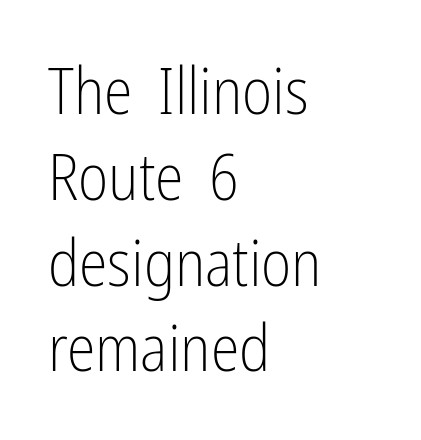
Q: Is the text bold? A: No.
Q: Is the text italic (slanted)? A: No, it is upright.
Q: Is the typeface a serif or a sans-serif typeface? A: Sans-serif.
Q: Is the text underlined? A: No.
Q: How is the paragraph aligned? A: Left-aligned.
Q: Is the spacing between letters normal or unusually wide? A: Normal.
Q: Is the spacing between lines tight, normal or loose? A: Normal.
Q: Width (condensed, normal, or wide)? A: Condensed.
Q: Stroke contrast? A: Low.
Q: x-height? A: Medium.
Q: Monospaced? A: No.
